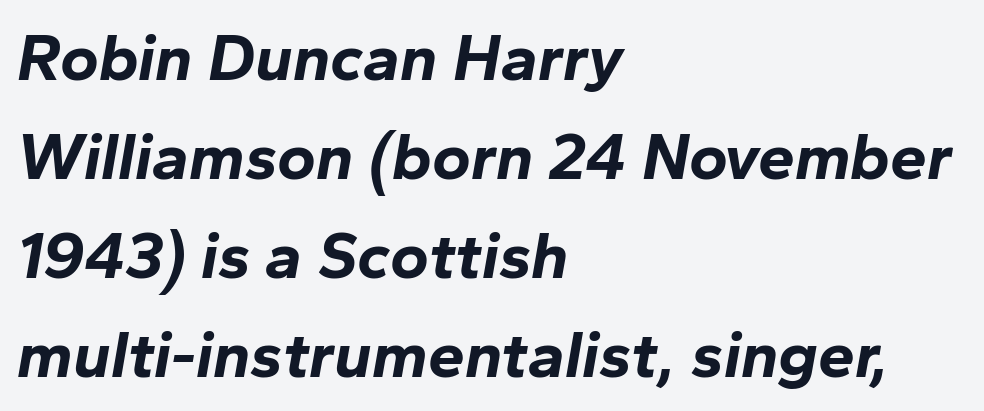
Q: Is the text bold? A: Yes.
Q: Is the text italic (slanted)? A: Yes, it leans right by about 10 degrees.
Q: Is the text underlined? A: No.
Q: How is the paragraph aligned? A: Left-aligned.
Q: Is the spacing between letters normal or unusually wide? A: Normal.
Q: Is the spacing between lines tight, normal or loose? A: Normal.
Q: Width (condensed, normal, or wide)? A: Normal.
Q: Stroke contrast? A: Low.
Q: x-height? A: Medium.
Q: Monospaced? A: No.
